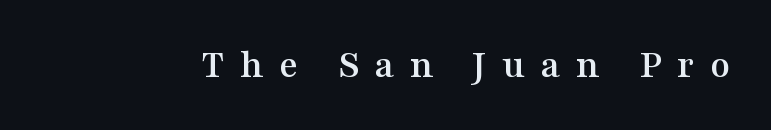
The image shows 41 px wide serif type, upright; set unusually wide letter spacing (+0.38 em), not underlined; medium stroke contrast and a medium x-height.
